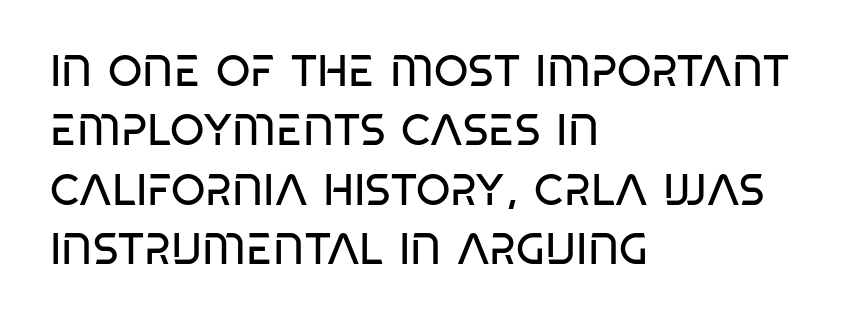
The passage shown is typed in a proportional face where columns would drift. Honestly, the letter spacing is just normal — you wouldn't notice it. This is sans-serif lettering, the kind often seen on screens and signage. The foot of each line stays bare and open. The letters stand upright; this is a roman face. The font sits on the lighter half of the weight spectrum, regular included.
